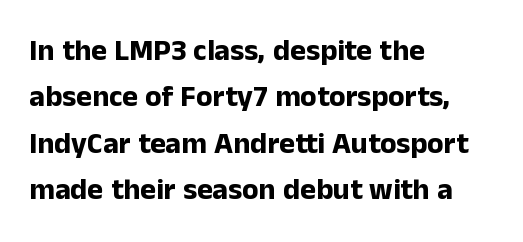
Q: Is the text bold? A: Yes.
Q: Is the text italic (slanted)? A: No, it is upright.
Q: Is the typeface a serif or a sans-serif typeface? A: Sans-serif.
Q: Is the text underlined? A: No.
Q: How is the paragraph aligned? A: Left-aligned.
Q: Is the spacing between letters normal or unusually wide? A: Normal.
Q: Is the spacing between lines tight, normal or loose? A: Normal.
Q: Width (condensed, normal, or wide)? A: Normal.
Q: Stroke contrast? A: Low.
Q: x-height? A: Medium.
Q: Monospaced? A: No.
